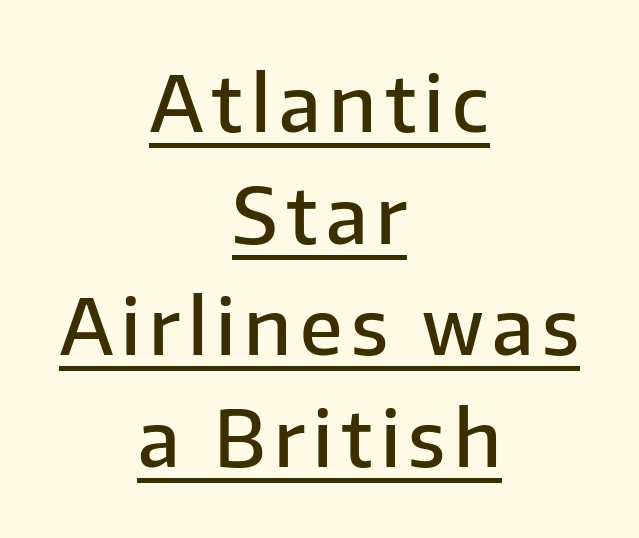
The image shows 76 px semibold sans-serif type, upright; set centered, normal line spacing (1.47x), underlined; low stroke contrast and a medium x-height.
